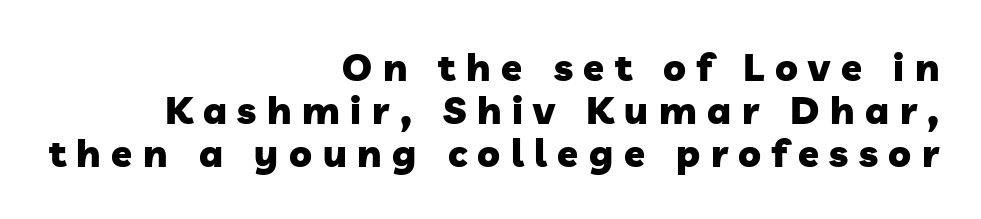
{"serif": "no", "bold": "yes", "weight": "heavy", "width": "normal", "stroke_contrast": "low", "x_height": "medium", "monospaced": "no", "underline": "no", "align": "right", "line_spacing": "tight", "line_spacing_ratio": 1.13, "letter_spacing": "wide", "letter_spacing_em": 0.28, "glyph_px": 38}
